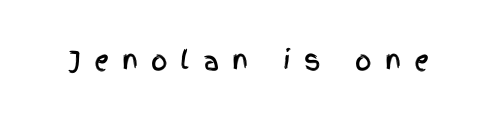
Nobody drew a line under any word here. The line texture is sparse and dotted thanks to wide tracking. The lettering holds an erect, upright posture throughout.
